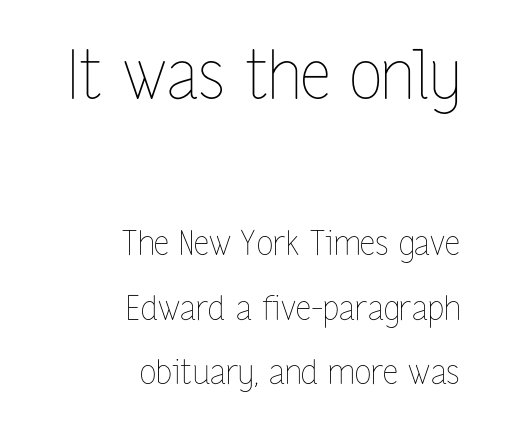
This is the regular roman posture of the typeface. Whoever set this chose breathing room over compactness in the vertical rhythm. A typesetter would call this proportional, since set widths differ per character. Character size in the leading block exceeds that of the trailing block. This rendering features lettering with no underline. The type is set solid horizontally, with unmodified tracking.
